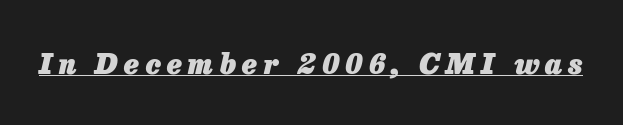
The glyphs are accompanied by a horizontal stroke just below them. Quick note: italic. Loose tracking; the words dissolve into strings of separated letters. Each letter keeps its own natural width here, so spacing adapts to shape. Typesetter's note: full bold, strokes at maximum text heaviness.
